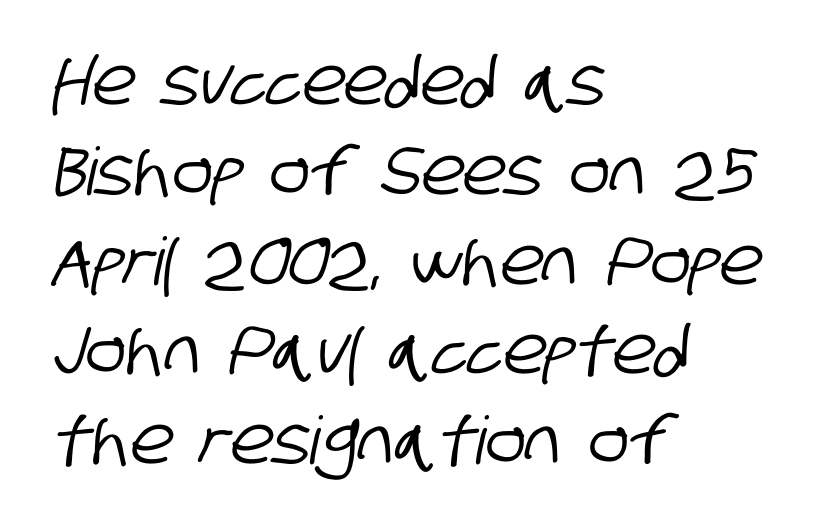
The image shows 66 px condensed sans-serif type; set left-aligned, normal line spacing (1.36x), normal letter spacing, not underlined; low stroke contrast and a large x-height.
